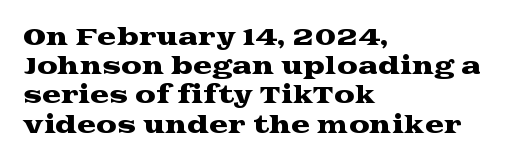
Q: Is the text italic (slanted)? A: No, it is upright.
Q: Is the text underlined? A: No.
Q: How is the paragraph aligned? A: Left-aligned.
Q: Is the spacing between letters normal or unusually wide? A: Normal.
Q: Is the spacing between lines tight, normal or loose? A: Normal.
